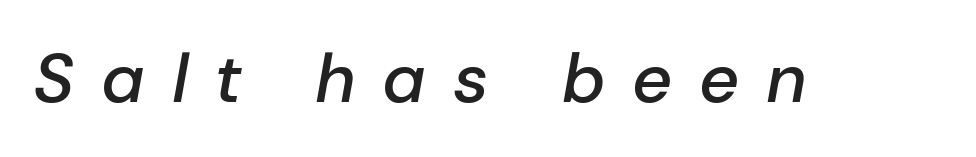
{"italic": "yes", "lean": "right", "slant_degrees": 10, "bold": "semi", "weight": "semibold", "width": "normal", "stroke_contrast": "low", "x_height": "medium", "monospaced": "no", "underline": "no", "letter_spacing": "wide", "letter_spacing_em": 0.39, "glyph_px": 69}
